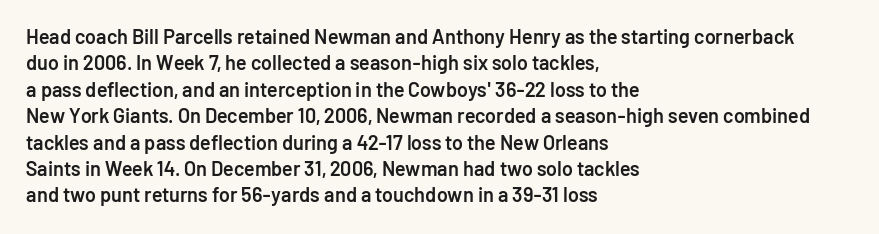
{"italic": "no", "bold": "semi", "underline": "no", "align": "left", "line_spacing": "normal", "line_spacing_ratio": 1.32, "letter_spacing": "normal", "letter_spacing_em": 0.0, "glyph_px": 20}
